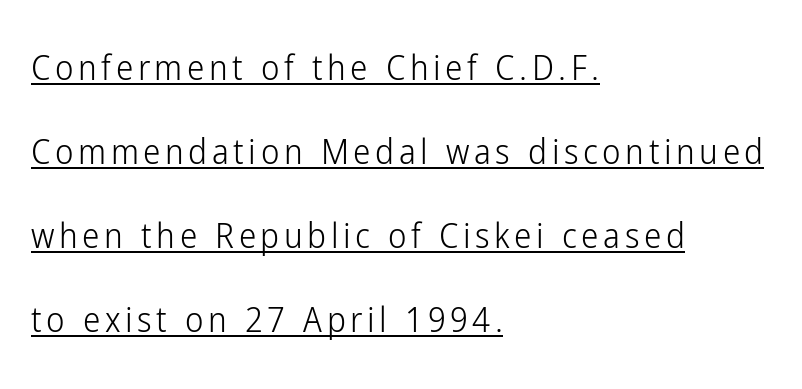
Caption: lettering with a line underneath. These lines were composed using upright roman letters. Looks like regular typesetting: each glyph gets only the width it needs. Notice how the passage keeps a crisp vertical edge on the left only. Weight class: somewhere from thin through regular.
